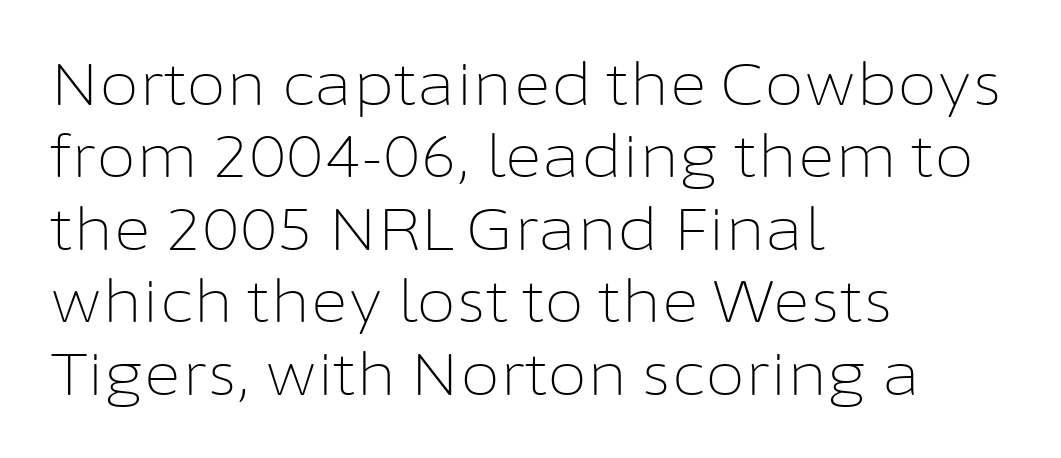
{"serif": "no", "italic": "no", "bold": "no", "weight": "light", "width": "normal", "stroke_contrast": "low", "x_height": "medium", "monospaced": "no", "underline": "no", "align": "left", "line_spacing": "normal", "line_spacing_ratio": 1.25, "letter_spacing": "normal", "letter_spacing_em": 0.0, "glyph_px": 58}
